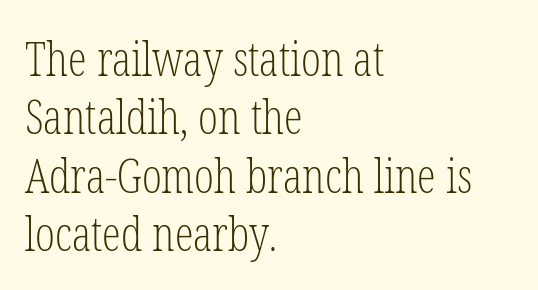
The image shows 47 px light, condensed serif type, upright; set left-aligned, line spacing 1.24x, normal letter spacing, not underlined; low stroke contrast and a medium x-height.
